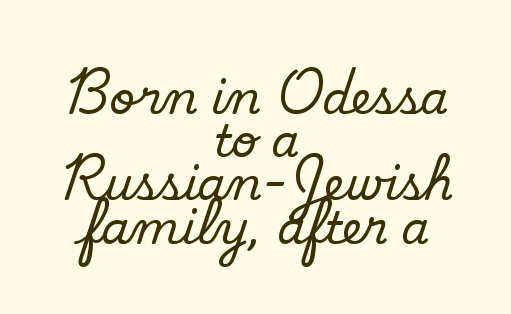
{"serif": "no", "bold": "no", "weight": "regular", "width": "normal", "stroke_contrast": "low", "x_height": "small", "monospaced": "no", "underline": "no", "align": "center", "line_spacing": "tight", "line_spacing_ratio": 0.96, "letter_spacing": "normal", "letter_spacing_em": 0.0, "glyph_px": 45}
